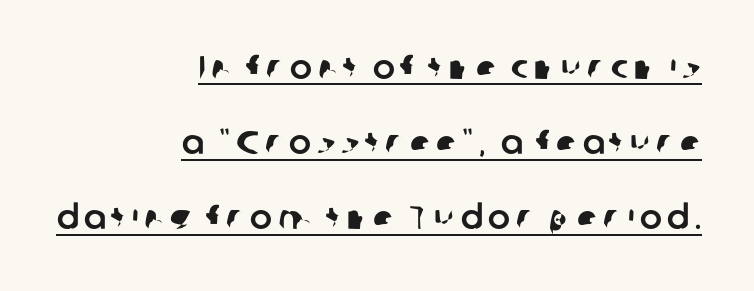
{"serif": "no", "width": "normal", "stroke_contrast": "low", "x_height": "medium", "monospaced": "no", "underline": "yes", "align": "right", "line_spacing": "loose", "line_spacing_ratio": 2.28, "glyph_px": 33}
